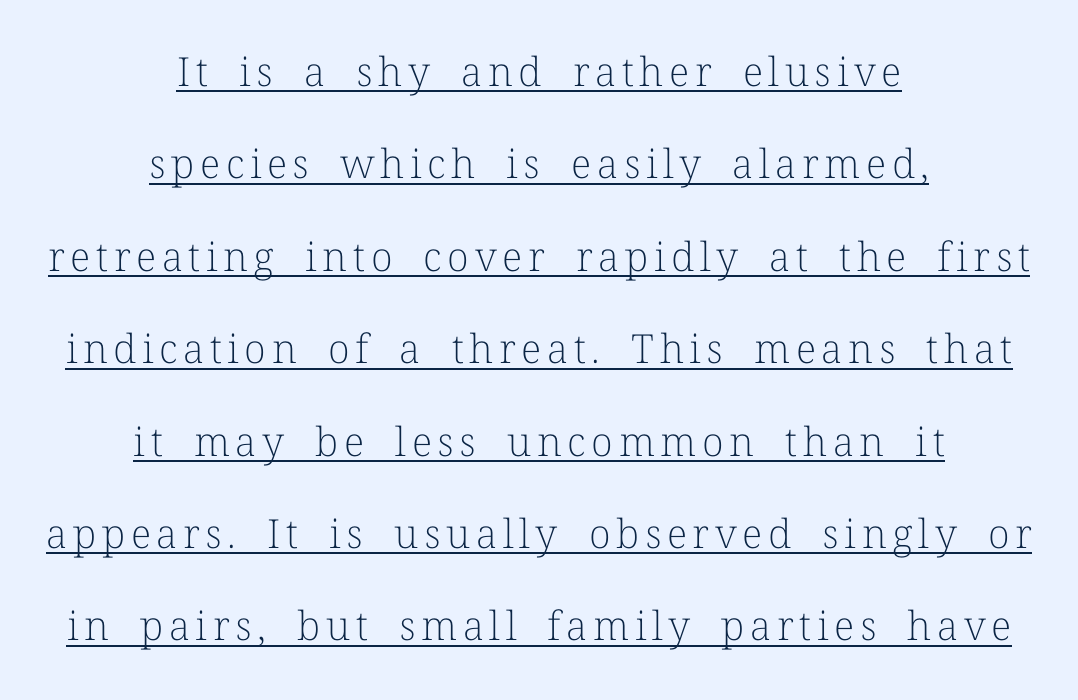
{"serif": "yes", "italic": "no", "bold": "no", "weight": "light", "width": "normal", "stroke_contrast": "low", "x_height": "medium", "monospaced": "no", "underline": "yes", "align": "center", "line_spacing": "loose", "line_spacing_ratio": 2.31, "glyph_px": 40}
